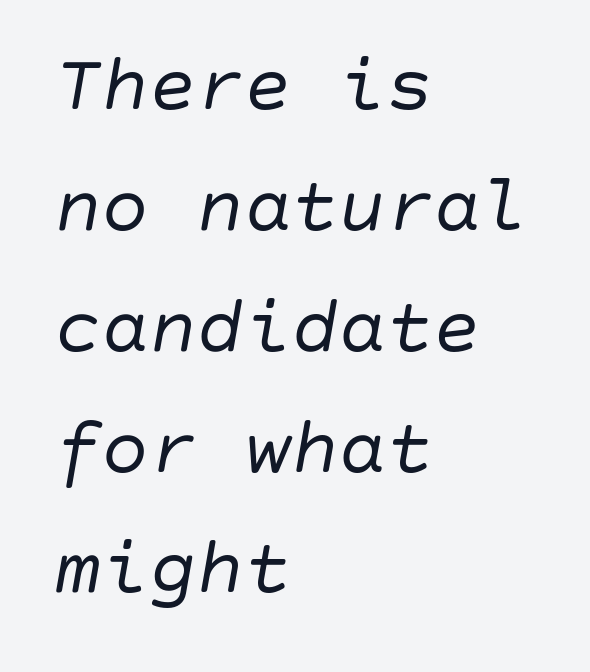
The image shows 79 px regular-weight type, italic (leaning right); set left-aligned, normal line spacing (1.53x), normal letter spacing, not underlined; low stroke contrast and a large x-height.
